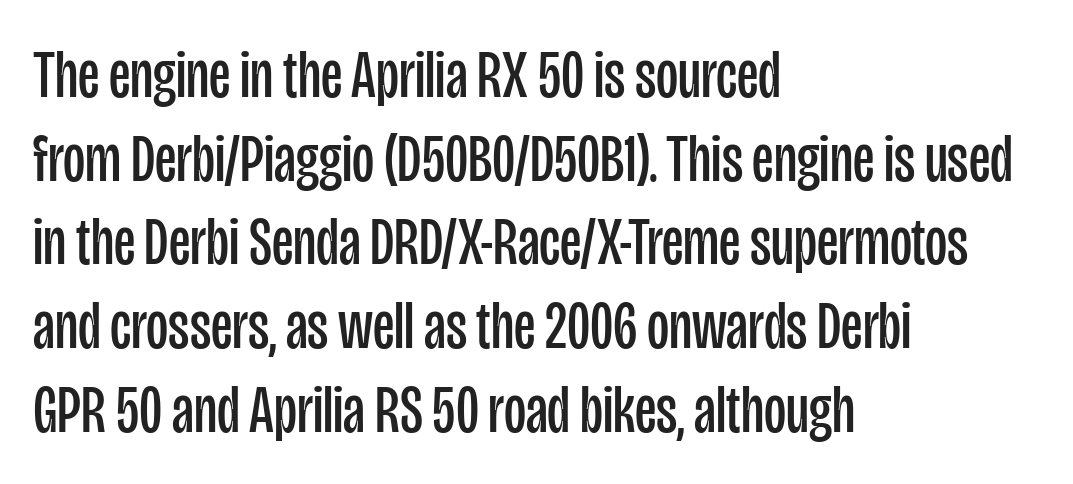
The image shows 68 px regular-weight, condensed sans-serif type, upright; set left-aligned, line spacing 1.23x, normal letter spacing, not underlined; low stroke contrast and a large x-height.
